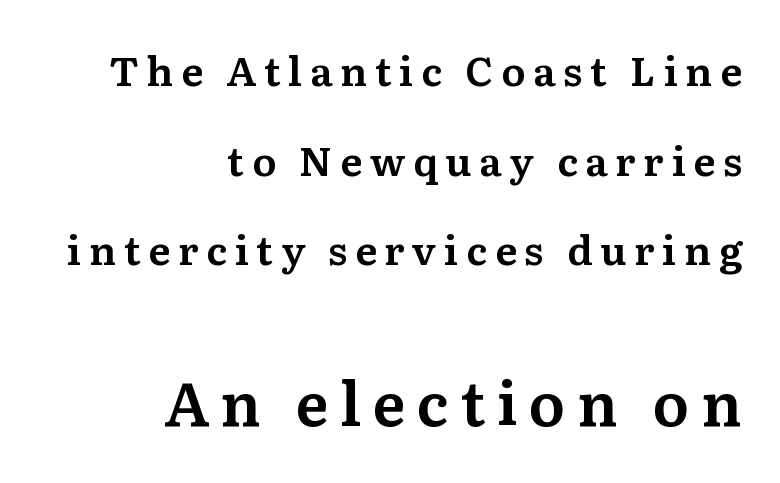
Characters remain perfectly vertical along every line. A serif font was chosen for this passage. Decoration check: the copy has no underline. A great deal of white space separates one row of letters from the next. Of the two passages, the one underneath uses the larger point size. These lines are rendered in a variable-pitch font.
